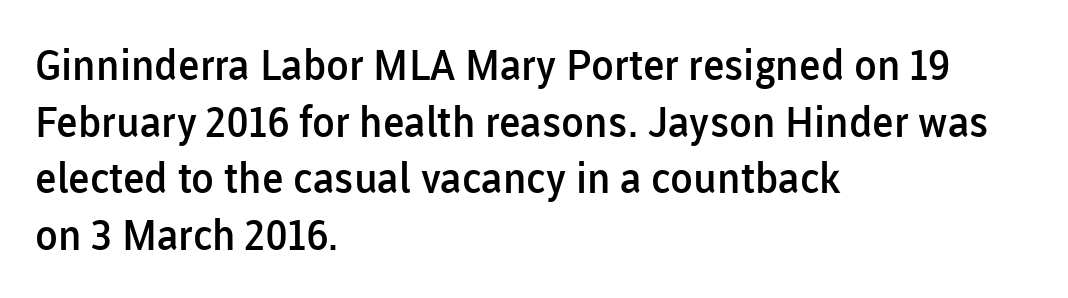
Q: Is the text bold? A: Semi-bold.
Q: Is the text italic (slanted)? A: No, it is upright.
Q: Is the typeface a serif or a sans-serif typeface? A: Sans-serif.
Q: Is the text underlined? A: No.
Q: How is the paragraph aligned? A: Left-aligned.
Q: Is the spacing between letters normal or unusually wide? A: Normal.
Q: Is the spacing between lines tight, normal or loose? A: Normal.
Q: Width (condensed, normal, or wide)? A: Normal.
Q: Stroke contrast? A: Low.
Q: x-height? A: Medium.
Q: Monospaced? A: No.
